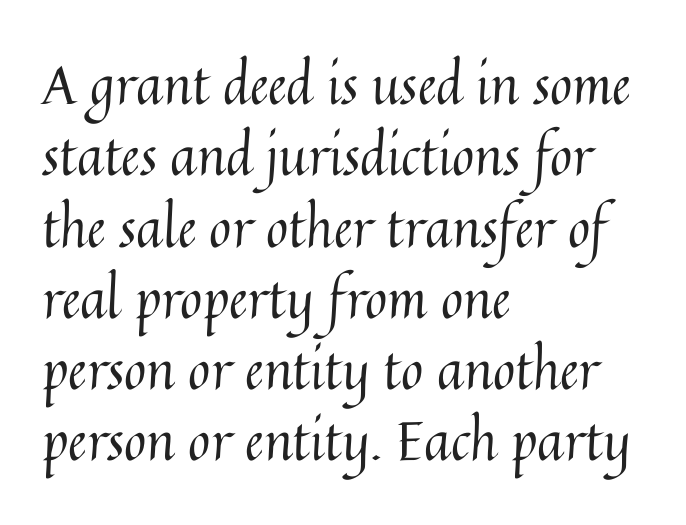
{"bold": "no", "weight": "regular", "width": "normal", "stroke_contrast": "medium", "x_height": "medium", "monospaced": "no", "underline": "no", "align": "left", "line_spacing": "normal", "line_spacing_ratio": 1.32, "letter_spacing": "normal", "letter_spacing_em": 0.0, "glyph_px": 54}
